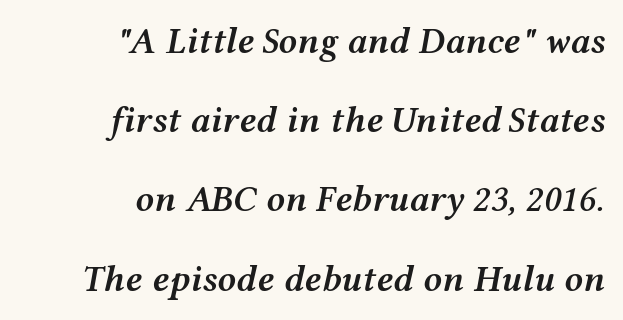
Q: Is the text bold? A: Semi-bold.
Q: Is the text italic (slanted)? A: Yes, it leans right by about 12 degrees.
Q: Is the text underlined? A: No.
Q: How is the paragraph aligned? A: Right-aligned.
Q: Is the spacing between letters normal or unusually wide? A: Normal.
Q: Is the spacing between lines tight, normal or loose? A: Loose.
Q: Width (condensed, normal, or wide)? A: Wide.
Q: Stroke contrast? A: Medium.
Q: x-height? A: Medium.
Q: Monospaced? A: No.
